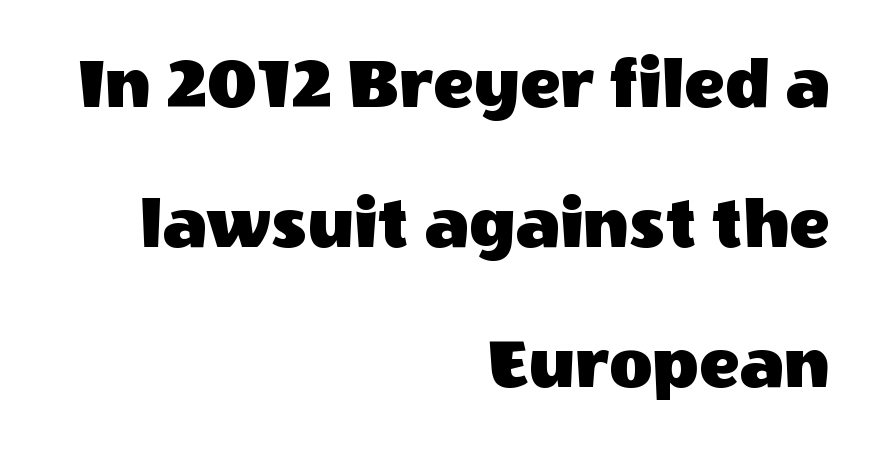
Q: Is the text italic (slanted)? A: No, it is upright.
Q: Is the typeface a serif or a sans-serif typeface? A: Sans-serif.
Q: Is the text underlined? A: No.
Q: How is the paragraph aligned? A: Right-aligned.
Q: Is the spacing between letters normal or unusually wide? A: Normal.
Q: Width (condensed, normal, or wide)? A: Normal.
Q: x-height? A: Large.
Q: Monospaced? A: No.
